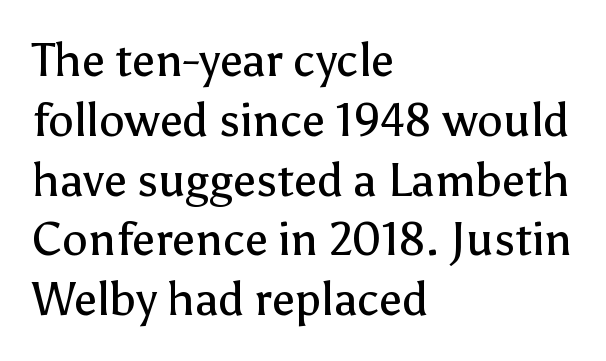
Q: Is the text bold? A: No.
Q: Is the text italic (slanted)? A: No, it is upright.
Q: Is the typeface a serif or a sans-serif typeface? A: Sans-serif.
Q: Is the text underlined? A: No.
Q: How is the paragraph aligned? A: Left-aligned.
Q: Is the spacing between letters normal or unusually wide? A: Normal.
Q: Is the spacing between lines tight, normal or loose? A: Normal.
Q: Width (condensed, normal, or wide)? A: Normal.
Q: Stroke contrast? A: Low.
Q: x-height? A: Medium.
Q: Monospaced? A: No.
